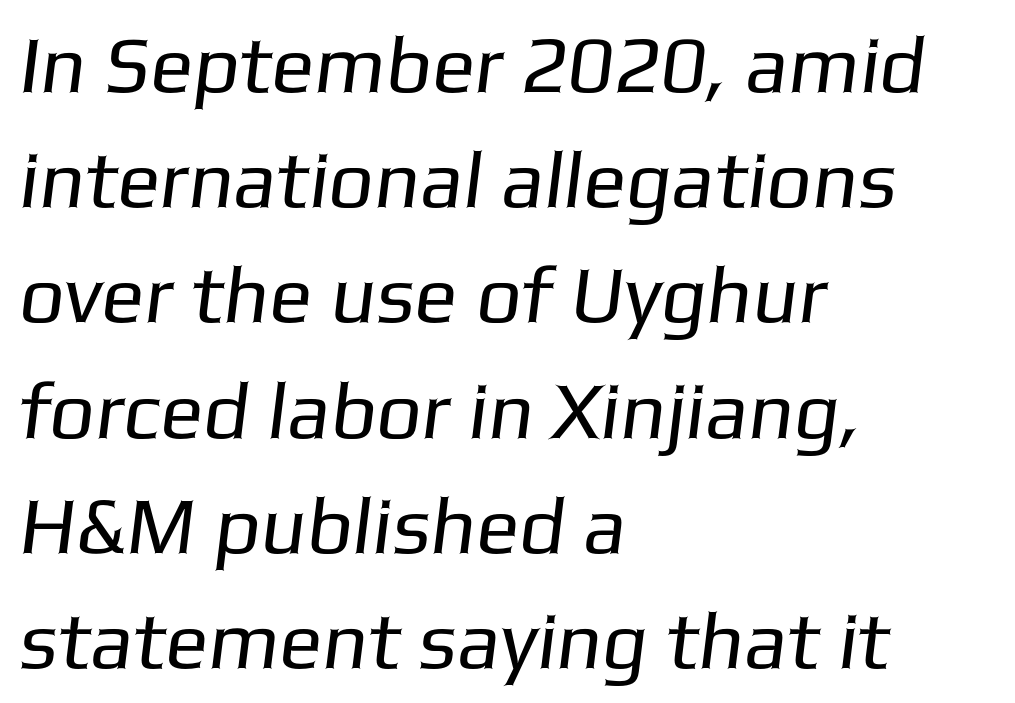
The line-height multiplier appears to be the usual default. You could not count columns in this text — the font is proportionally spaced. The ragged edge is on the right, which tells us the setting is flush left. Bare-footed words on every line. The typeface has the unassuming heft of standard copy or less.
